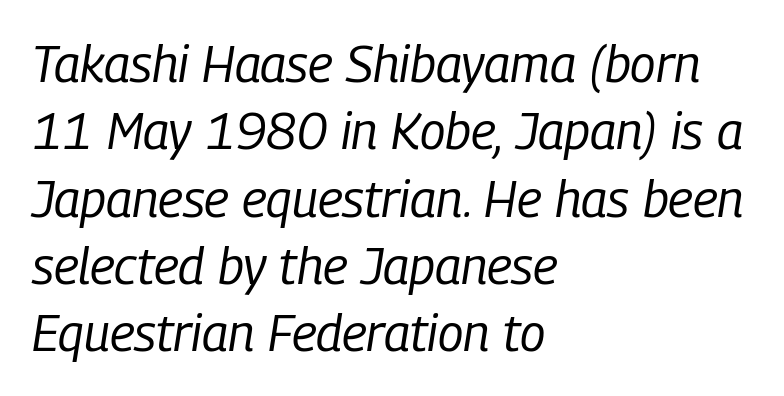
Default kerning and tracking; the words read as compact shapes. Interline gaps are of average width in this sample. Is this a fixed-width face? No — the glyphs have proportional, varying widths. Looking at the ascenders, they clearly lean. The strokes carry an ordinary text weight at most. Lines of text with bare space underneath.
